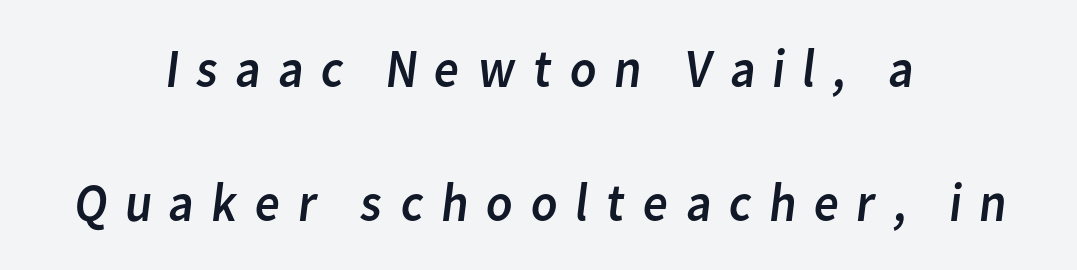
{"serif": "no", "bold": "no", "weight": "regular", "width": "normal", "stroke_contrast": "low", "x_height": "medium", "monospaced": "no", "underline": "no", "align": "center", "line_spacing": "loose", "line_spacing_ratio": 2.44, "letter_spacing": "wide", "letter_spacing_em": 0.28, "glyph_px": 55}
